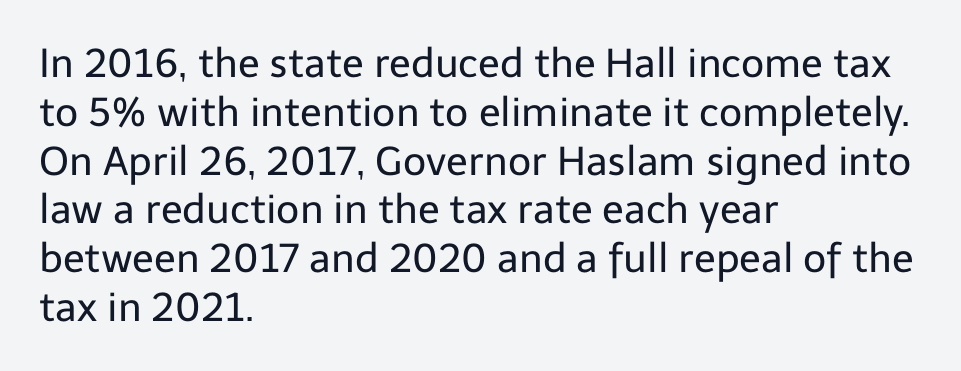
Q: Is the text bold? A: No.
Q: Is the text italic (slanted)? A: No, it is upright.
Q: Is the typeface a serif or a sans-serif typeface? A: Sans-serif.
Q: Is the text underlined? A: No.
Q: How is the paragraph aligned? A: Left-aligned.
Q: Is the spacing between letters normal or unusually wide? A: Normal.
Q: Width (condensed, normal, or wide)? A: Normal.
Q: Stroke contrast? A: Low.
Q: x-height? A: Medium.
Q: Monospaced? A: No.
